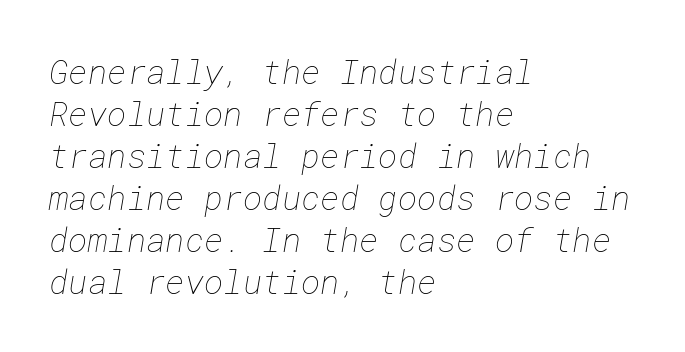
{"bold": "no", "weight": "thin", "width": "normal", "stroke_contrast": "low", "x_height": "medium", "underline": "no", "align": "left", "line_spacing": "normal", "line_spacing_ratio": 1.27, "letter_spacing": "normal", "letter_spacing_em": 0.0, "glyph_px": 33}
